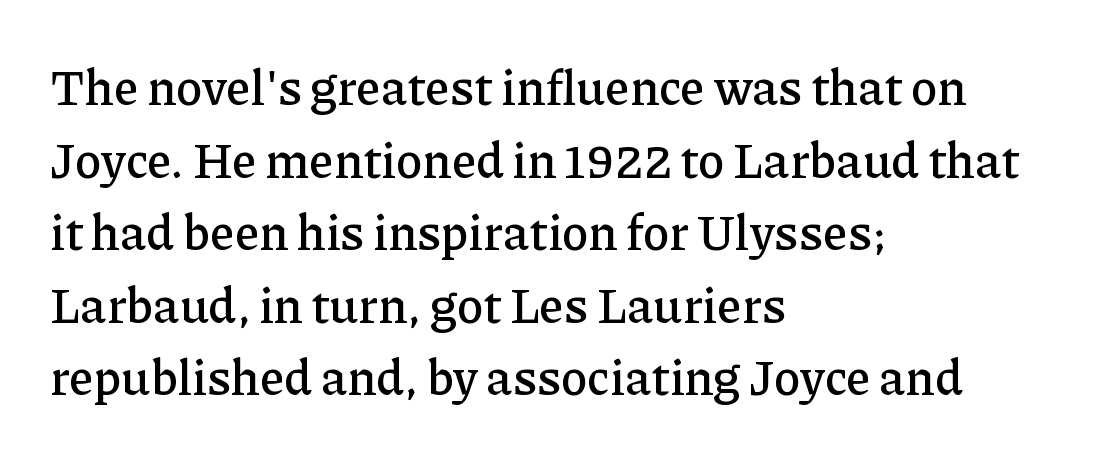
Q: Is the text italic (slanted)? A: No, it is upright.
Q: Is the typeface a serif or a sans-serif typeface? A: Serif.
Q: Is the text underlined? A: No.
Q: How is the paragraph aligned? A: Left-aligned.
Q: Is the spacing between letters normal or unusually wide? A: Normal.
Q: Is the spacing between lines tight, normal or loose? A: Normal.
Q: Width (condensed, normal, or wide)? A: Normal.
Q: Stroke contrast? A: Low.
Q: x-height? A: Medium.
Q: Monospaced? A: No.
